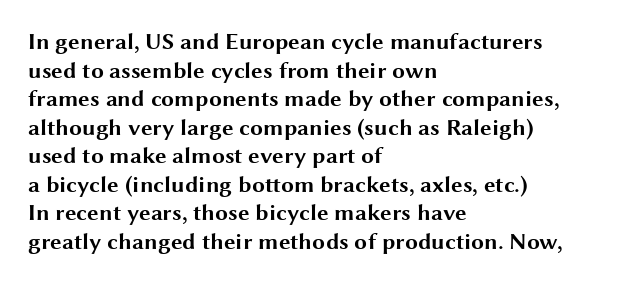
The image shows 23 px bold type, upright; set left-aligned, line spacing 1.24x, normal letter spacing, not underlined.
